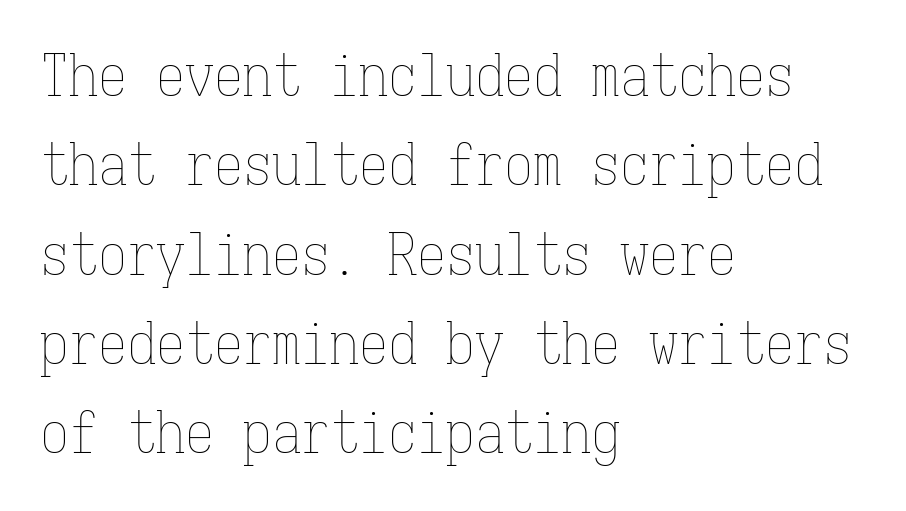
The image shows 58 px thin, condensed type, upright, monospaced; set left-aligned, normal line spacing (1.54x), normal letter spacing, not underlined; low stroke contrast and a medium x-height.
